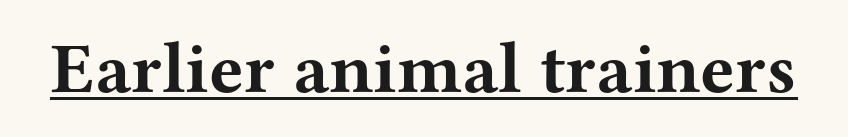
The image shows 72 px bold, wide serif type, upright; set normal letter spacing, underlined; medium stroke contrast and a medium x-height.
